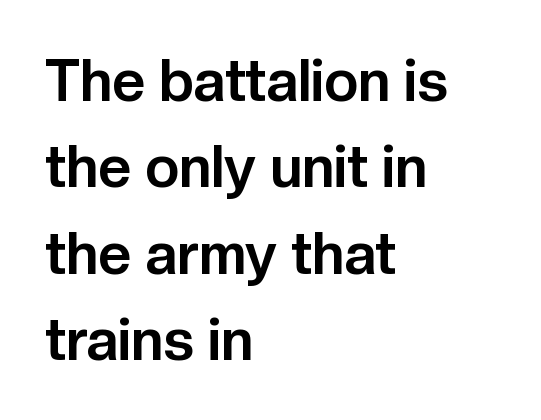
The image shows 58 px bold sans-serif type, upright; set left-aligned, normal line spacing (1.49x), normal letter spacing, not underlined; low stroke contrast and a medium x-height.
